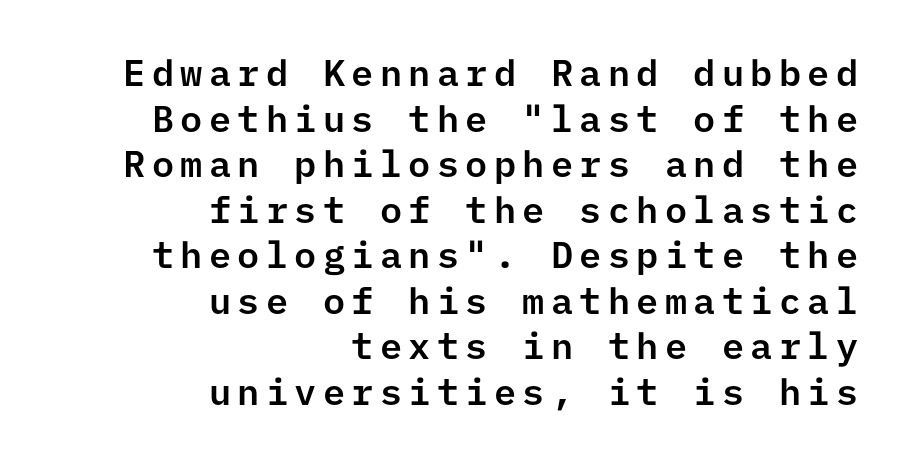
Q: Is the text italic (slanted)? A: No, it is upright.
Q: Is the typeface a serif or a sans-serif typeface? A: Sans-serif.
Q: Is the text underlined? A: No.
Q: How is the paragraph aligned? A: Right-aligned.
Q: Width (condensed, normal, or wide)? A: Normal.
Q: Stroke contrast? A: Low.
Q: x-height? A: Medium.
